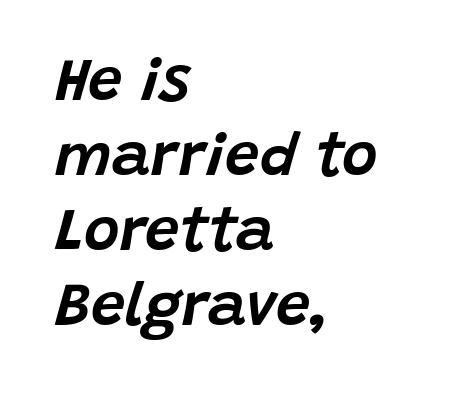
Q: Is the text italic (slanted)? A: Yes, it leans right by about 15 degrees.
Q: Is the text underlined? A: No.
Q: How is the paragraph aligned? A: Left-aligned.
Q: Is the spacing between letters normal or unusually wide? A: Normal.
Q: Width (condensed, normal, or wide)? A: Normal.
Q: Stroke contrast? A: Low.
Q: x-height? A: Large.
Q: Monospaced? A: No.
